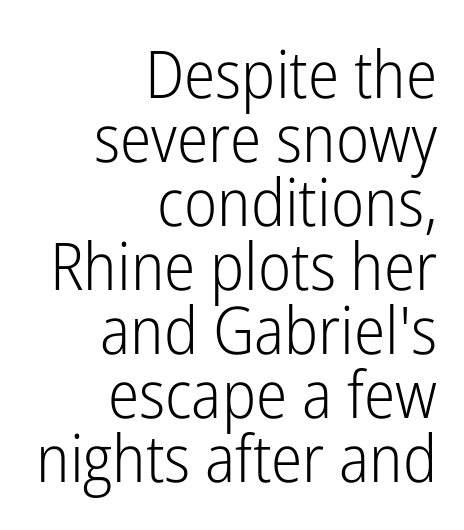
Q: Is the text bold? A: No.
Q: Is the text italic (slanted)? A: No, it is upright.
Q: Is the typeface a serif or a sans-serif typeface? A: Sans-serif.
Q: Is the text underlined? A: No.
Q: How is the paragraph aligned? A: Right-aligned.
Q: Is the spacing between letters normal or unusually wide? A: Normal.
Q: Is the spacing between lines tight, normal or loose? A: Tight.
Q: Width (condensed, normal, or wide)? A: Condensed.
Q: Stroke contrast? A: Low.
Q: x-height? A: Medium.
Q: Monospaced? A: No.
